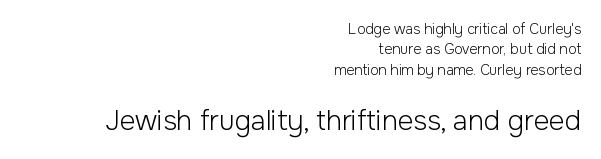
{"italic": "no", "bold": "no", "underline": "no", "align": "right", "line_spacing": "normal", "line_spacing_ratio": 1.46, "letter_spacing": "normal", "letter_spacing_em": 0.0, "larger_block": "second", "size_ratio": 1.93, "glyph_px": 27}
